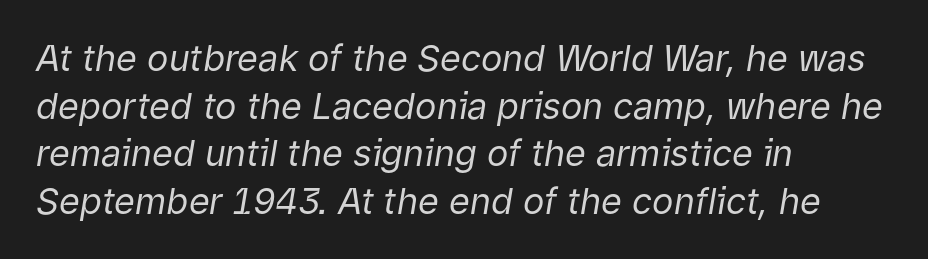
Q: Is the text bold? A: No.
Q: Is the text italic (slanted)? A: Yes, it leans right by about 9 degrees.
Q: Is the text underlined? A: No.
Q: How is the paragraph aligned? A: Left-aligned.
Q: Is the spacing between letters normal or unusually wide? A: Normal.
Q: Is the spacing between lines tight, normal or loose? A: Normal.
Q: Width (condensed, normal, or wide)? A: Normal.
Q: Stroke contrast? A: Low.
Q: x-height? A: Medium.
Q: Monospaced? A: No.
